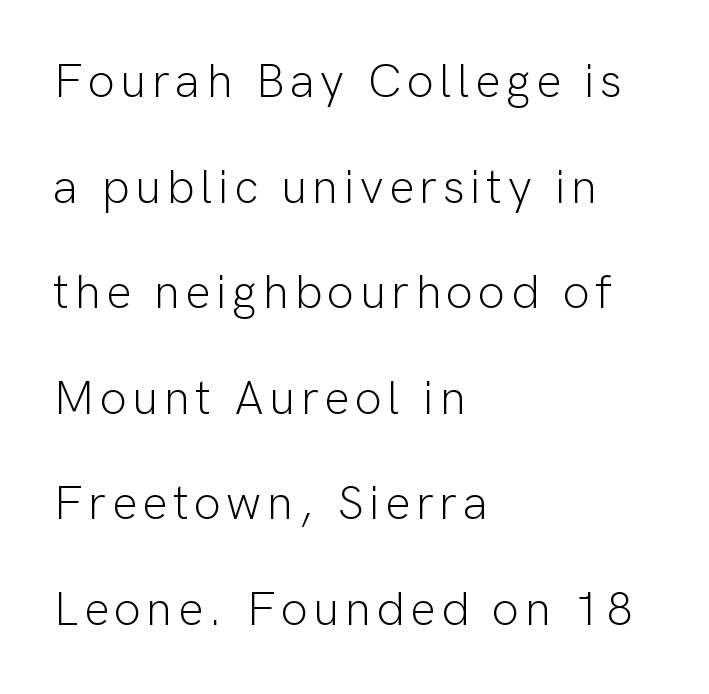
The image shows 48 px light sans-serif type, upright; set left-aligned, loose line spacing (2.2x), not underlined; low stroke contrast and a medium x-height.
